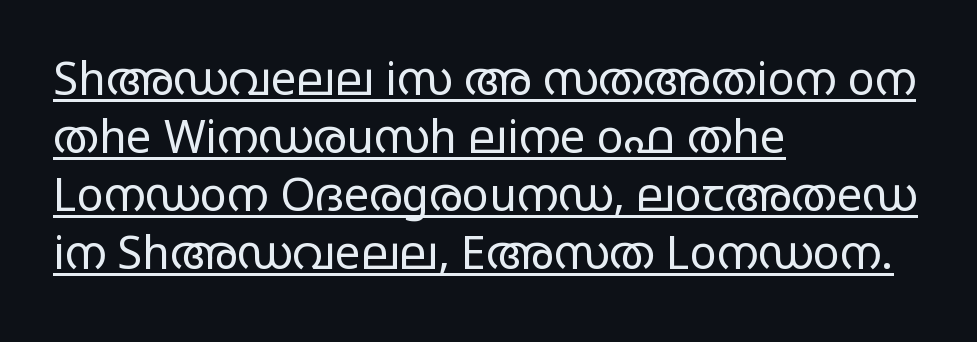
The glyphs are accompanied by a horizontal stroke just below them. The strokes are not fattened; the text isn't bold. Are there feet on the stems? There aren't — it's a sans. Posture: vertical. Proportional: the letters do not fall into vertical columns.
